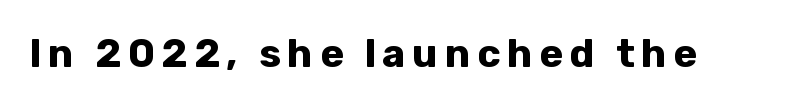
Q: Is the text bold? A: Yes.
Q: Is the text italic (slanted)? A: No, it is upright.
Q: Is the typeface a serif or a sans-serif typeface? A: Sans-serif.
Q: Is the text underlined? A: No.
Q: Width (condensed, normal, or wide)? A: Normal.
Q: Stroke contrast? A: Low.
Q: x-height? A: Medium.
Q: Monospaced? A: No.
